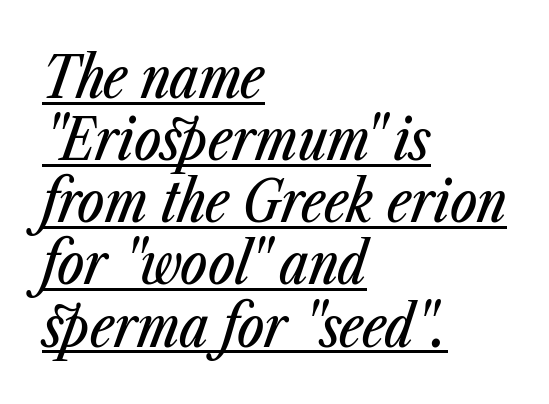
The image shows 57 px condensed type, italic (leaning right); set left-aligned, tight line spacing (1.09x), normal letter spacing, underlined; low stroke contrast and a medium x-height.
